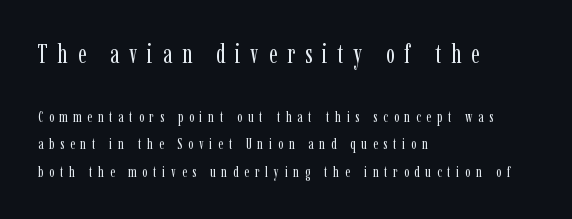
{"italic": "no", "bold": "no", "underline": "no", "align": "left", "line_spacing_ratio": 1.84, "letter_spacing": "wide", "letter_spacing_em": 0.39, "larger_block": "first", "size_ratio": 1.73, "glyph_px": 26}
